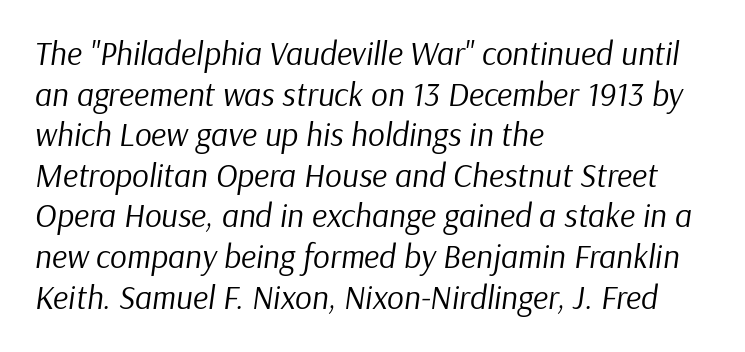
Q: Is the text bold? A: No.
Q: Is the text italic (slanted)? A: Yes, it leans right by about 9 degrees.
Q: Is the text underlined? A: No.
Q: How is the paragraph aligned? A: Left-aligned.
Q: Is the spacing between letters normal or unusually wide? A: Normal.
Q: Width (condensed, normal, or wide)? A: Normal.
Q: Stroke contrast? A: Low.
Q: x-height? A: Medium.
Q: Monospaced? A: No.
